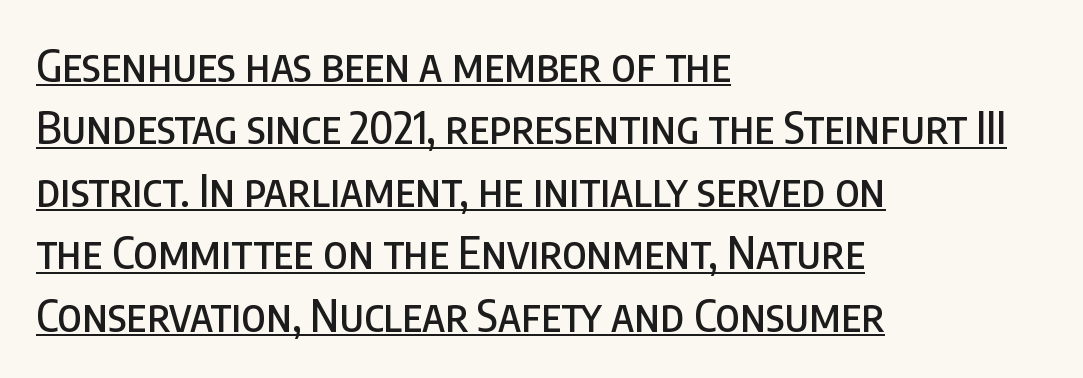
Typeset ragged right — the left edge is the straight one. The face used here appears with an underline applied. No feet cap the strokes, marking this as sans-serif type. The type sits square on the baseline with zero lean.
